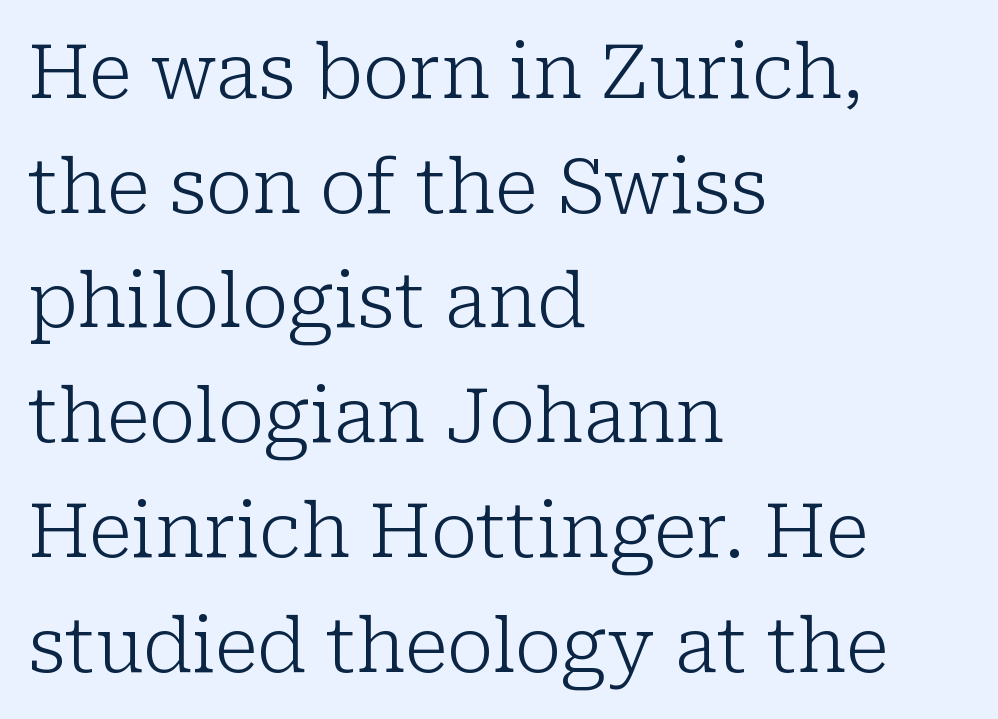
No extra tracking has been applied to these lines. Underlining? Definitely not there. Type style note: has serifs. The letters advance in unequal steps, a hallmark of proportional type. Heft: none added — not bold. The lettering stays uniformly vertical, giving the passage a roman look.
